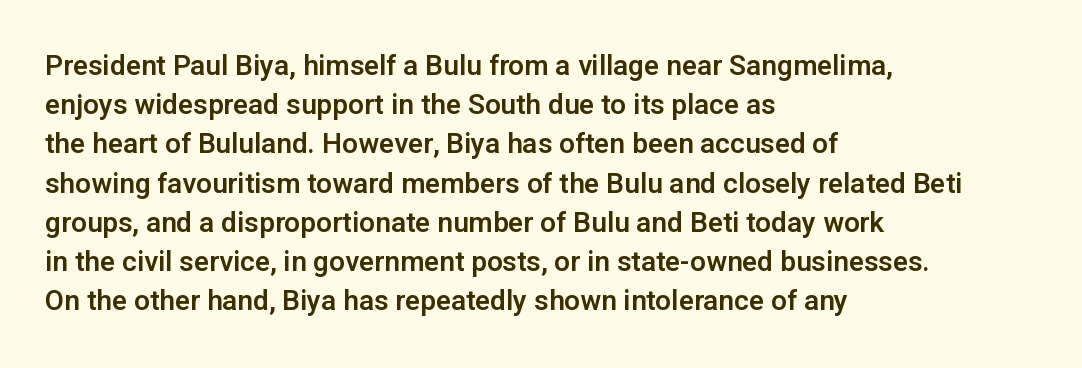
The image shows 28 px sans-serif type, upright; set left-aligned, normal line spacing (1.4x), normal letter spacing, not underlined; low stroke contrast and a medium x-height.
